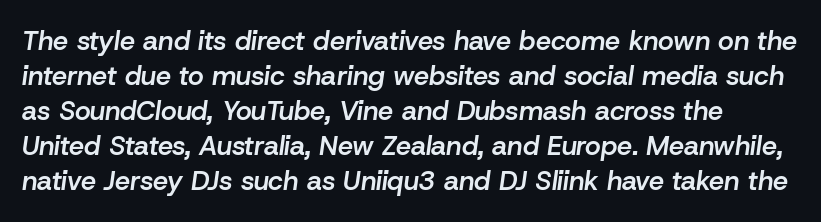
Q: Is the text bold? A: Semi-bold.
Q: Is the text italic (slanted)? A: Yes, it leans right by about 8 degrees.
Q: Is the text underlined? A: No.
Q: Is the spacing between letters normal or unusually wide? A: Normal.
Q: Is the spacing between lines tight, normal or loose? A: Normal.
